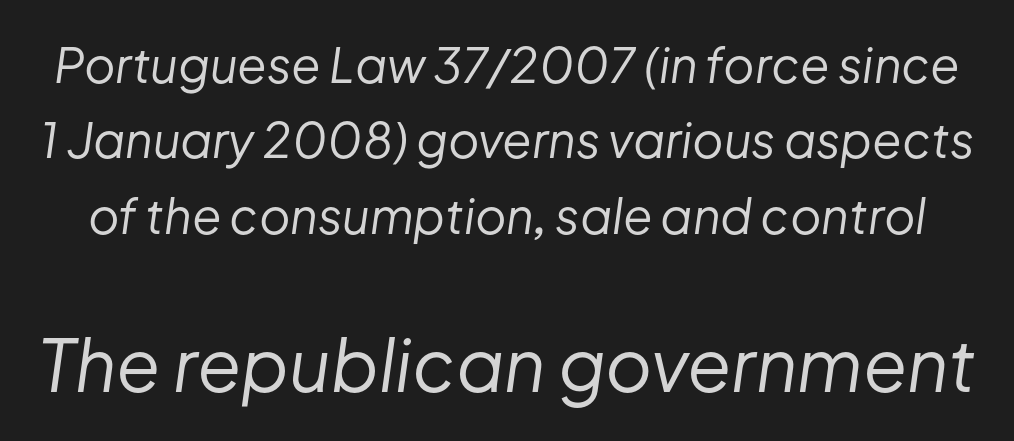
{"italic": "yes", "lean": "right", "slant_degrees": 8, "bold": "no", "weight": "regular", "width": "normal", "stroke_contrast": "low", "x_height": "medium", "monospaced": "no", "underline": "no", "line_spacing": "normal", "line_spacing_ratio": 1.57, "letter_spacing": "normal", "letter_spacing_em": 0.0, "larger_block": "second", "size_ratio": 1.5, "glyph_px": 72}
